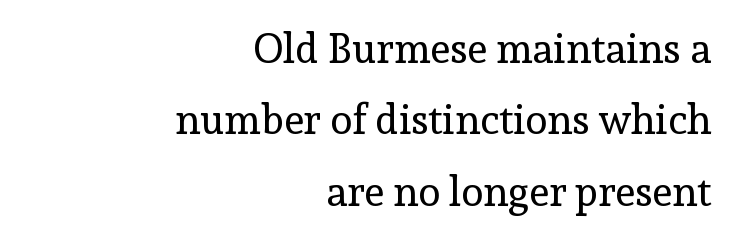
Q: Is the text bold? A: No.
Q: Is the text italic (slanted)? A: No, it is upright.
Q: Is the typeface a serif or a sans-serif typeface? A: Serif.
Q: Is the text underlined? A: No.
Q: How is the paragraph aligned? A: Right-aligned.
Q: Is the spacing between letters normal or unusually wide? A: Normal.
Q: Width (condensed, normal, or wide)? A: Normal.
Q: x-height? A: Medium.
Q: Monospaced? A: No.
